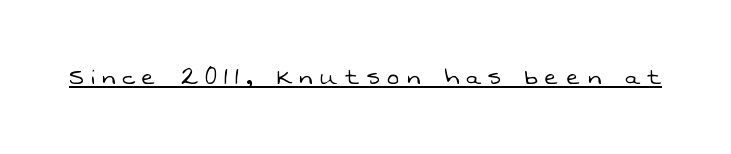
{"serif": "no", "bold": "no", "weight": "light", "width": "normal", "stroke_contrast": "low", "x_height": "medium", "monospaced": "no", "underline": "yes", "letter_spacing": "wide", "letter_spacing_em": 0.26, "glyph_px": 29}
